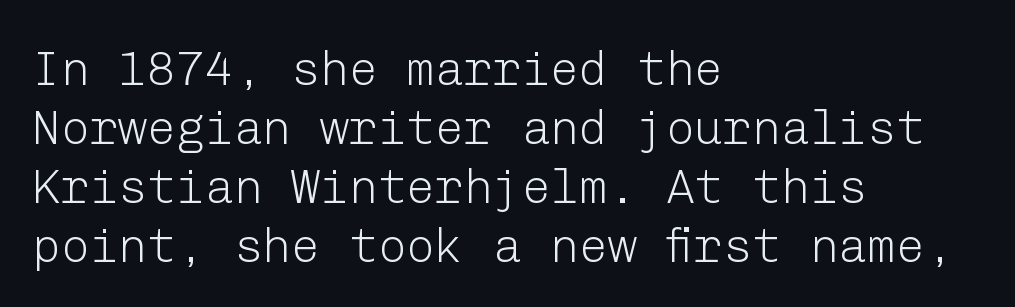
The letters stand straight up with perfectly vertical stems. The strokes are not fattened; the text isn't bold. The face used here is a sans, in the tradition of grotesques and geometrics. Clear beneath every line of the passage. These lines stack with their left ends in a neat column. Characters follow at the spacing the type designer built in.
